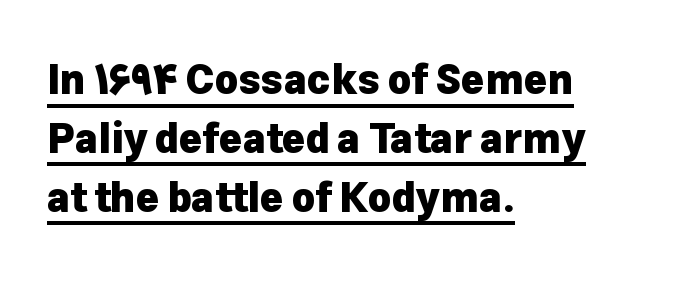
Observe the ordinary spacing: letters are neighbours, not strangers. What weight is shown? A full bold with thick strokes. These lines are rendered in a variable-pitch font. The type sits square on the baseline with zero lean.
